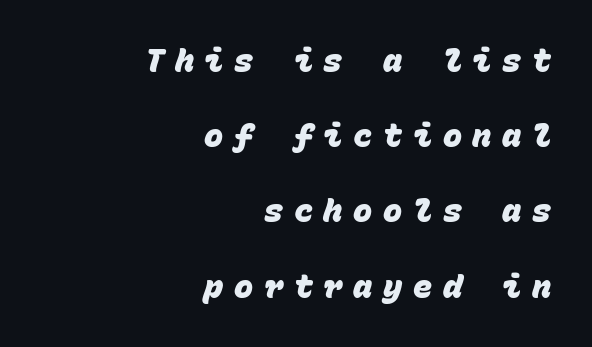
Here the designer chose a console-style face with uniform glyph widths. Check where the strokes stop: nothing finishes them off — pure sans. Chunky letters — that's bold for sure. Decoration check: the copy has no underline. These lines have a slow, spaced-out rhythm from letter to letter.
